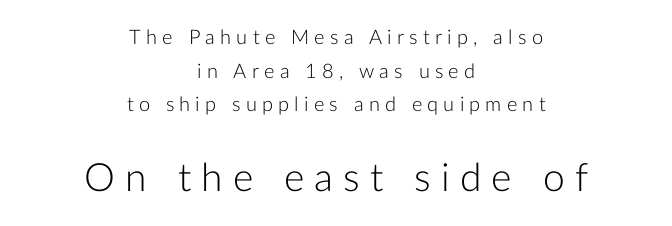
The image shows 39 px light sans-serif type, upright; set centered, normal line spacing (1.68x), unusually wide letter spacing (+0.26 em), not underlined; the second (bottom) block is 1.95x larger; low stroke contrast and a medium x-height.
